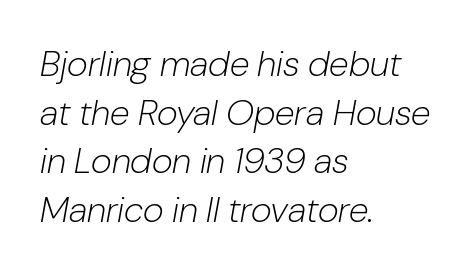
The image shows 36 px light type, italic (leaning right); set left-aligned, normal line spacing (1.35x), normal letter spacing, not underlined; low stroke contrast and a medium x-height.
